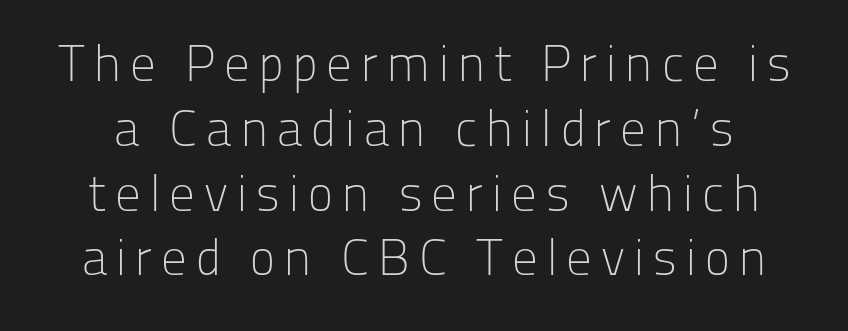
{"serif": "no", "italic": "no", "bold": "no", "weight": "light", "width": "normal", "stroke_contrast": "low", "x_height": "medium", "monospaced": "no", "underline": "no", "line_spacing": "normal", "line_spacing_ratio": 1.27, "glyph_px": 51}
